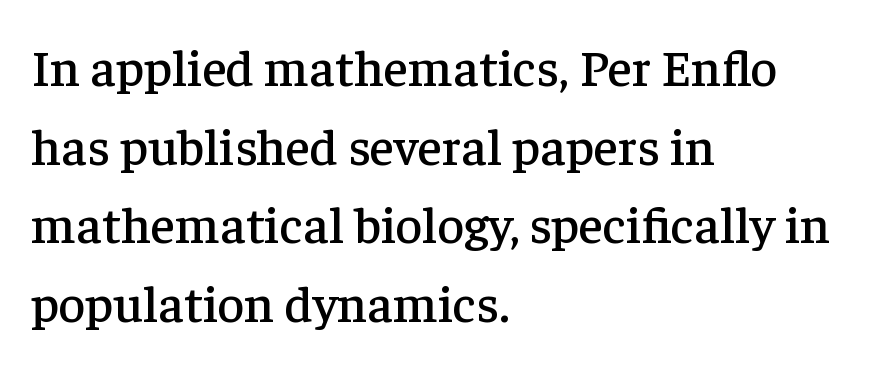
The image shows 52 px serif type, upright; set left-aligned, normal line spacing (1.51x), normal letter spacing, not underlined; low stroke contrast and a medium x-height.
